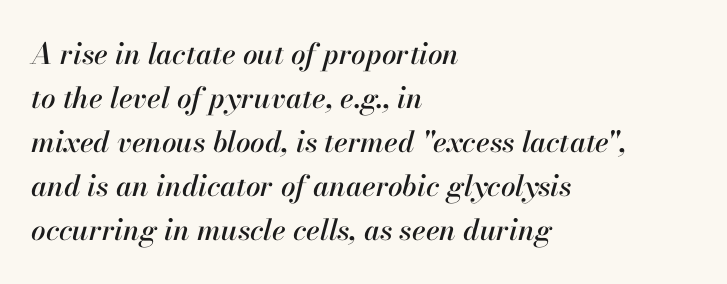
{"italic": "yes", "lean": "right", "slant_degrees": 13, "width": "normal", "stroke_contrast": "high", "x_height": "small", "monospaced": "no", "underline": "no", "align": "left", "line_spacing": "normal", "line_spacing_ratio": 1.52, "letter_spacing": "normal", "letter_spacing_em": 0.0, "glyph_px": 29}
